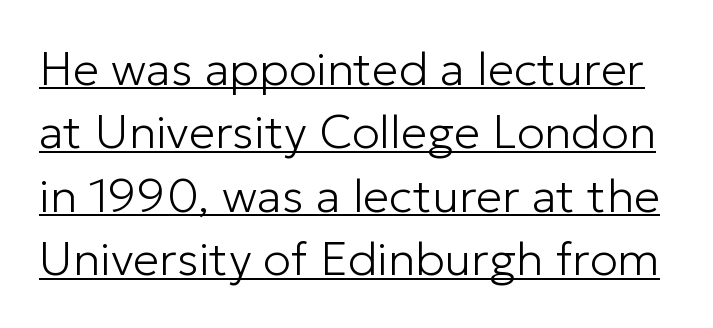
Q: Is the text bold? A: No.
Q: Is the text italic (slanted)? A: No, it is upright.
Q: Is the typeface a serif or a sans-serif typeface? A: Sans-serif.
Q: Is the text underlined? A: Yes.
Q: Is the spacing between letters normal or unusually wide? A: Normal.
Q: Is the spacing between lines tight, normal or loose? A: Normal.
Q: Width (condensed, normal, or wide)? A: Normal.
Q: Stroke contrast? A: Low.
Q: x-height? A: Medium.
Q: Monospaced? A: No.
